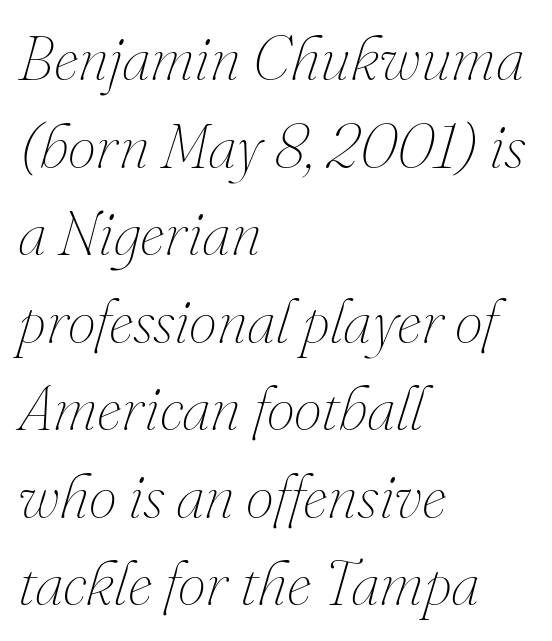
Q: Is the text bold? A: No.
Q: Is the text italic (slanted)? A: Yes, it leans right by about 16 degrees.
Q: Is the text underlined? A: No.
Q: How is the paragraph aligned? A: Left-aligned.
Q: Is the spacing between letters normal or unusually wide? A: Normal.
Q: Is the spacing between lines tight, normal or loose? A: Normal.
Q: Width (condensed, normal, or wide)? A: Normal.
Q: Stroke contrast? A: Medium.
Q: x-height? A: Small.
Q: Monospaced? A: No.
